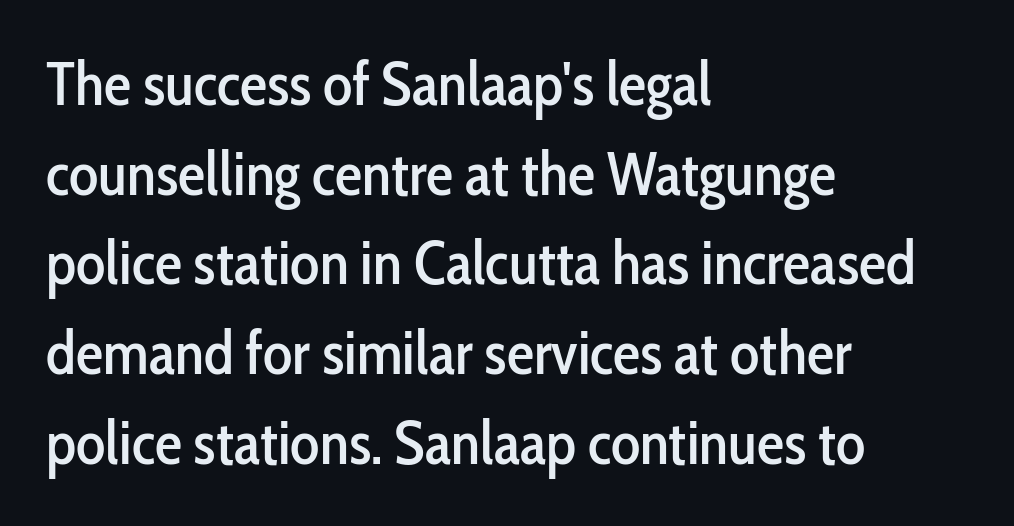
The image shows 61 px condensed sans-serif type, upright; set left-aligned, normal line spacing (1.47x), normal letter spacing, not underlined; low stroke contrast and a medium x-height.
